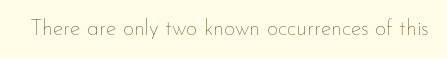
{"italic": "no", "bold": "no", "underline": "no", "letter_spacing": "normal", "letter_spacing_em": 0.0, "glyph_px": 22}
